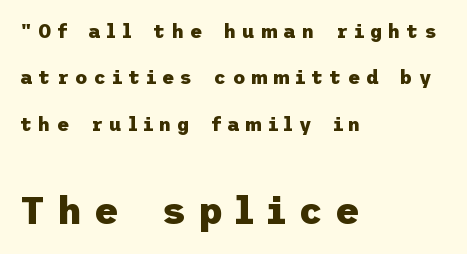
{"serif": "no", "italic": "no", "bold": "yes", "weight": "heavy", "width": "normal", "stroke_contrast": "low", "x_height": "medium", "underline": "no", "align": "left", "line_spacing": "loose", "line_spacing_ratio": 2.44, "letter_spacing": "wide", "letter_spacing_em": 0.32, "larger_block": "second", "size_ratio": 2.0, "glyph_px": 38}
